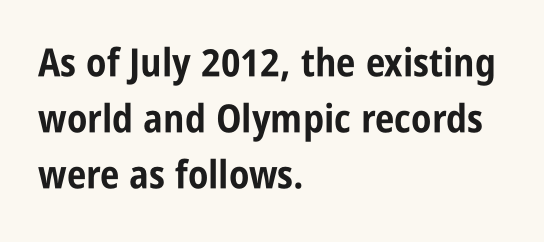
Q: Is the text bold? A: Yes.
Q: Is the text italic (slanted)? A: No, it is upright.
Q: Is the typeface a serif or a sans-serif typeface? A: Sans-serif.
Q: Is the text underlined? A: No.
Q: How is the paragraph aligned? A: Left-aligned.
Q: Is the spacing between letters normal or unusually wide? A: Normal.
Q: Is the spacing between lines tight, normal or loose? A: Normal.
Q: Width (condensed, normal, or wide)? A: Condensed.
Q: Stroke contrast? A: Low.
Q: x-height? A: Large.
Q: Monospaced? A: No.
